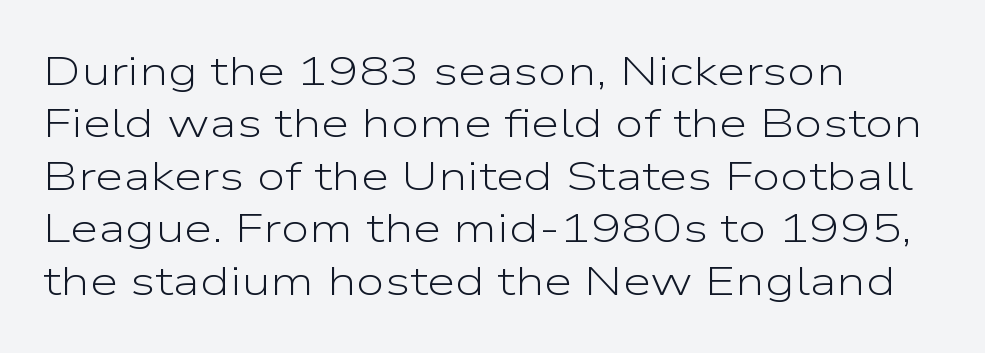
The image shows 41 px light, wide sans-serif type, upright; set left-aligned, normal line spacing (1.28x), normal letter spacing, not underlined; low stroke contrast and a medium x-height.
